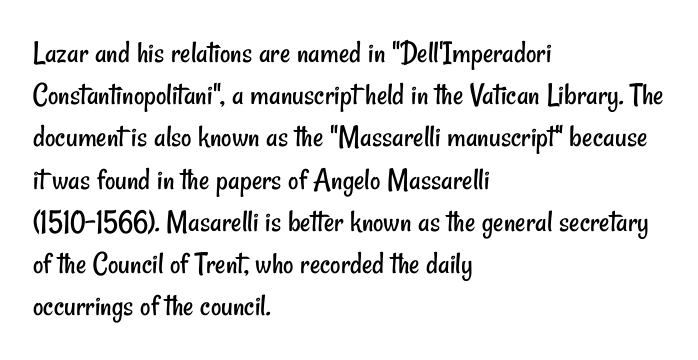
Summary of weight: not heavy and not bold. Teacher's note: observe the even left margin — that is flush-left alignment. Look at the bottom of the vertical strokes: they stop flat, with no serifs. Is this a fixed-width face? No — the glyphs have proportional, varying widths. Standard letterfit; no display-style spreading of the glyphs. The words here are not underlined.
